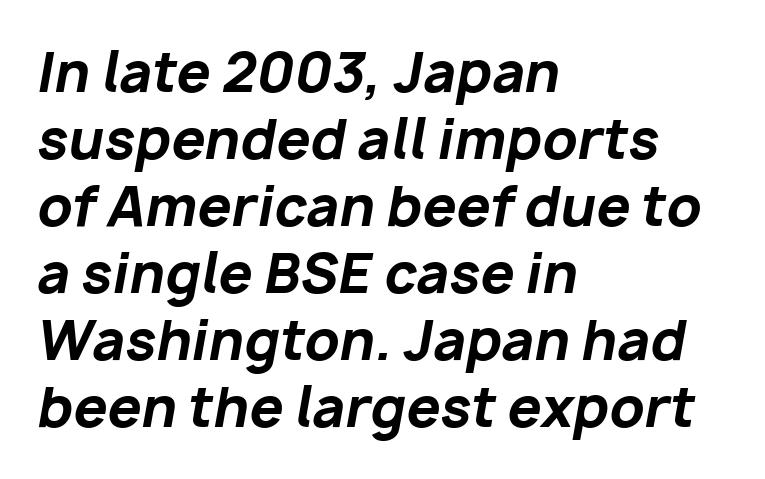
{"italic": "yes", "lean": "right", "slant_degrees": 10, "bold": "yes", "weight": "bold", "width": "normal", "stroke_contrast": "low", "x_height": "medium", "monospaced": "no", "underline": "no", "align": "left", "line_spacing_ratio": 1.24, "letter_spacing": "normal", "letter_spacing_em": 0.0, "glyph_px": 54}
